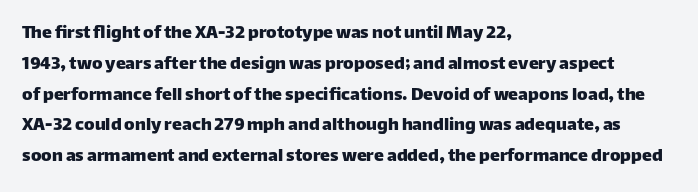
Letter spacing: default. This rendering uses left alignment, leaving the right contour irregular. The axis of the letterforms is exactly vertical. Evenly set lines give the paragraph a standard silhouette.
